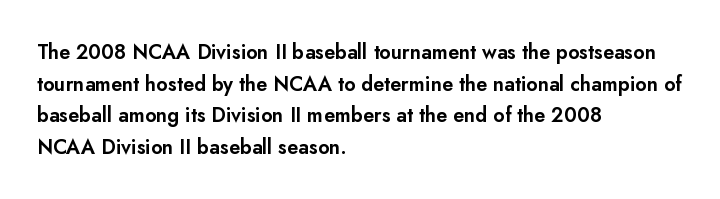
The image shows 20 px text type, upright; set left-aligned, normal line spacing (1.58x), normal letter spacing, not underlined.
